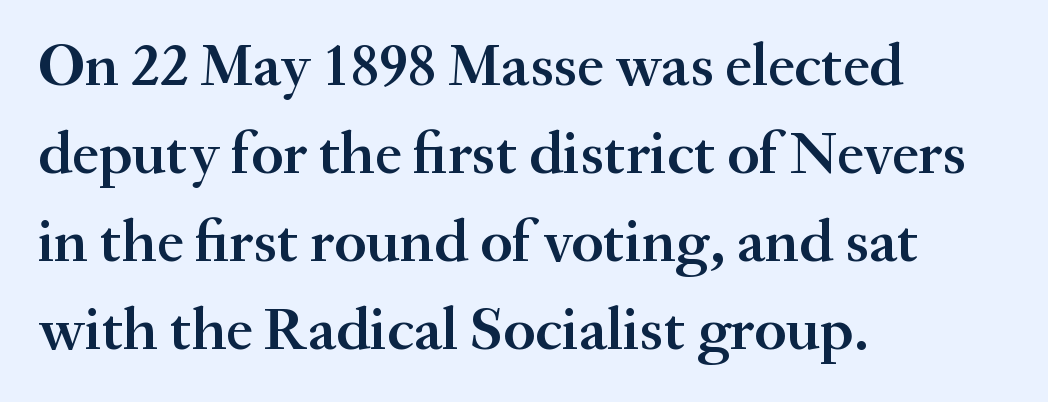
Style check: upright. Is the letter spacing exaggerated? No — it looks like the ordinary default. Quick note: underline off. Emphasis by weight is partial: semibold. To sum up the face: it has serifs. The rendering uses a moderate line-height, typical for paragraphs.
